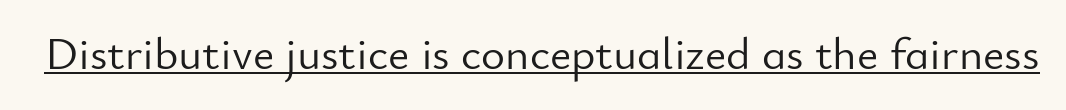
Q: Is the text bold? A: No.
Q: Is the text italic (slanted)? A: No, it is upright.
Q: Is the typeface a serif or a sans-serif typeface? A: Sans-serif.
Q: Is the text underlined? A: Yes.
Q: Is the spacing between letters normal or unusually wide? A: Normal.
Q: Width (condensed, normal, or wide)? A: Normal.
Q: Stroke contrast? A: Low.
Q: x-height? A: Small.
Q: Monospaced? A: No.
